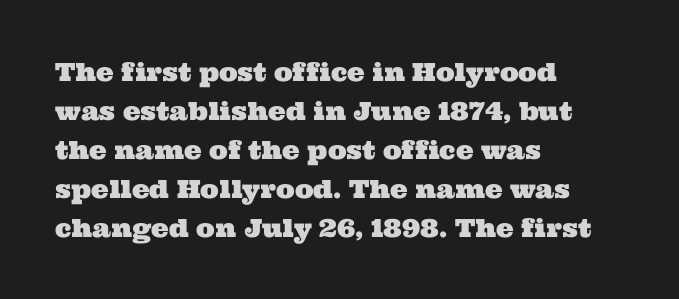
The image shows 25 px text type; set left-aligned, normal line spacing (1.56x), normal letter spacing, not underlined.
